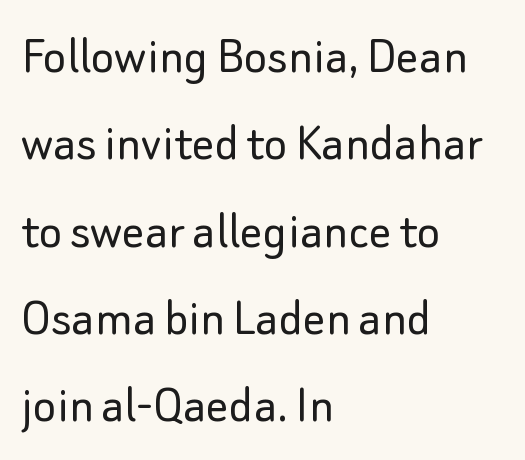
Q: Is the text bold? A: No.
Q: Is the text italic (slanted)? A: No, it is upright.
Q: Is the typeface a serif or a sans-serif typeface? A: Sans-serif.
Q: Is the text underlined? A: No.
Q: How is the paragraph aligned? A: Left-aligned.
Q: Is the spacing between letters normal or unusually wide? A: Normal.
Q: Is the spacing between lines tight, normal or loose? A: Normal.
Q: Width (condensed, normal, or wide)? A: Normal.
Q: Stroke contrast? A: Low.
Q: x-height? A: Small.
Q: Monospaced? A: No.
